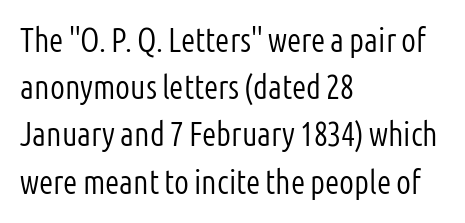
Q: Is the text bold? A: No.
Q: Is the text italic (slanted)? A: No, it is upright.
Q: Is the typeface a serif or a sans-serif typeface? A: Sans-serif.
Q: Is the text underlined? A: No.
Q: How is the paragraph aligned? A: Left-aligned.
Q: Is the spacing between letters normal or unusually wide? A: Normal.
Q: Is the spacing between lines tight, normal or loose? A: Normal.
Q: Width (condensed, normal, or wide)? A: Condensed.
Q: Stroke contrast? A: Low.
Q: x-height? A: Medium.
Q: Monospaced? A: No.
